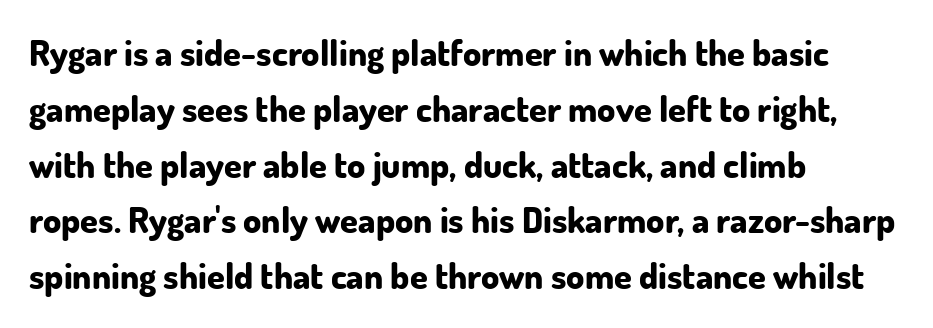
Nothing sits at the stroke ends, so this counts as sans-serif. Note the varied advance widths — an 'i' is clearly narrower than an 'm'. This sample keeps an unexceptional amount of space between lines. Notice how thick the strokes are: this is what a full bold looks like. The passage is arranged the way most books set body copy — flush left. This sample uses plain, unmodified letter spacing.
